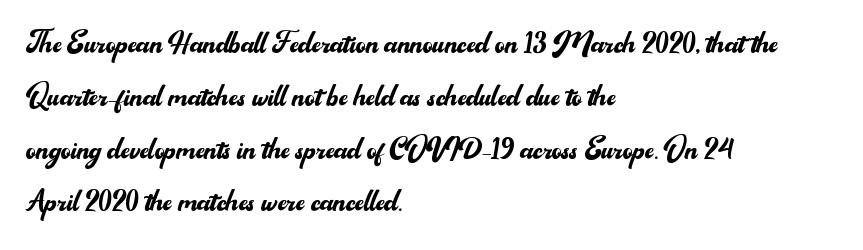
The font sits on the lighter half of the weight spectrum, regular included. Here the glyphs are tracked normally, forming tight word shapes. Visually the block forms a straight wall on the left and a jagged coastline on the right. What's the leading like? Ordinary, nothing unusual. The space directly below the letters is spotless.
